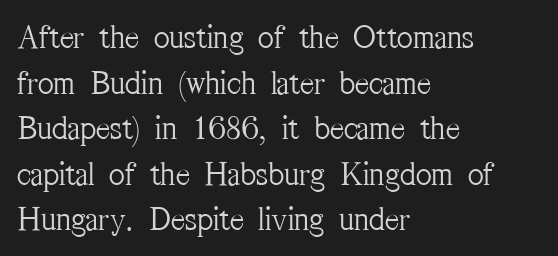
{"serif": "yes", "italic": "no", "bold": "no", "weight": "light", "width": "condensed", "stroke_contrast": "medium", "x_height": "medium", "monospaced": "no", "underline": "no", "align": "left", "line_spacing": "normal", "line_spacing_ratio": 1.34, "letter_spacing": "normal", "letter_spacing_em": 0.0, "glyph_px": 34}
